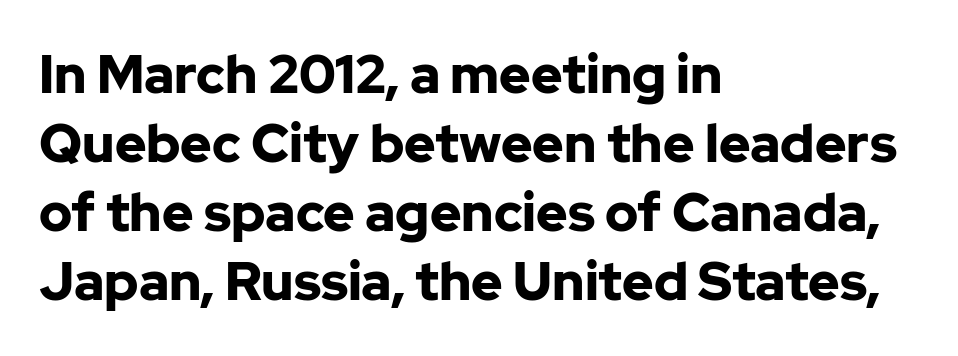
The image shows 53 px bold sans-serif type, upright; set left-aligned, normal line spacing (1.3x), normal letter spacing, not underlined; low stroke contrast and a medium x-height.
